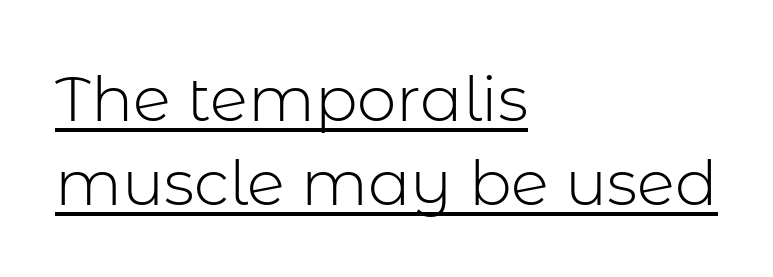
Vertically, the passage feels balanced, rows spaced as you'd expect. Between one letter and the next there's only the usual sliver of space. Grotesque or geometric, the face here clearly has no serifs. Does a line run under the words? Yes, clearly. Heaviness? Minimal to ordinary, like unemphasized prose. The rag falls on the right side of this text block.
